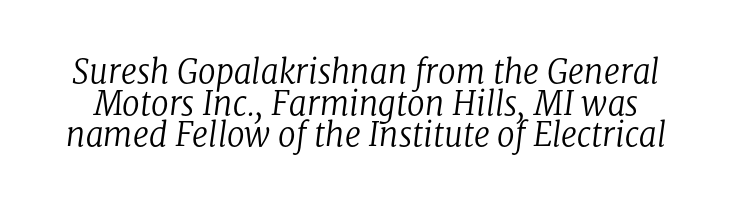
{"serif": "yes", "italic": "yes", "lean": "right", "slant_degrees": 8, "bold": "no", "weight": "regular", "width": "normal", "stroke_contrast": "low", "x_height": "medium", "monospaced": "no", "underline": "no", "line_spacing": "tight", "line_spacing_ratio": 0.99, "letter_spacing": "normal", "letter_spacing_em": 0.0, "glyph_px": 32}
